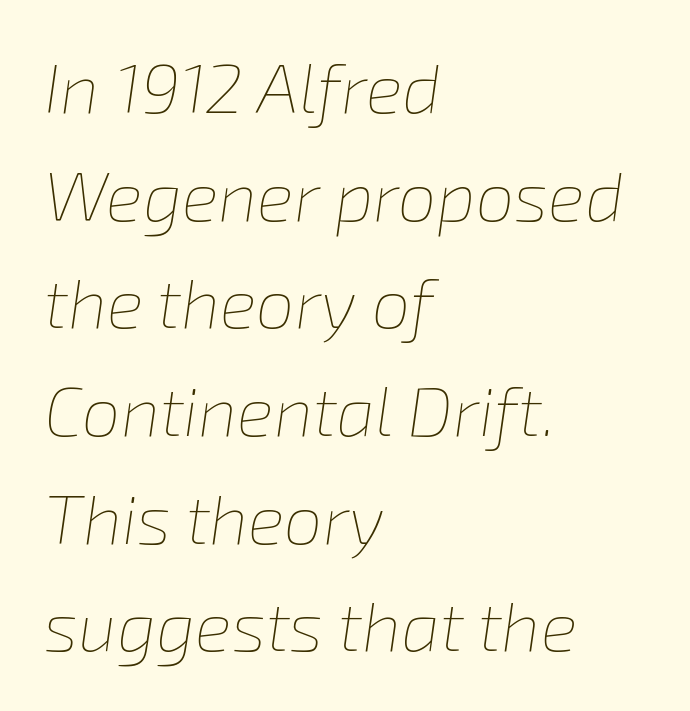
The image shows 69 px thin type, italic (leaning right); set left-aligned, normal line spacing (1.56x), normal letter spacing, not underlined; low stroke contrast and a medium x-height.
